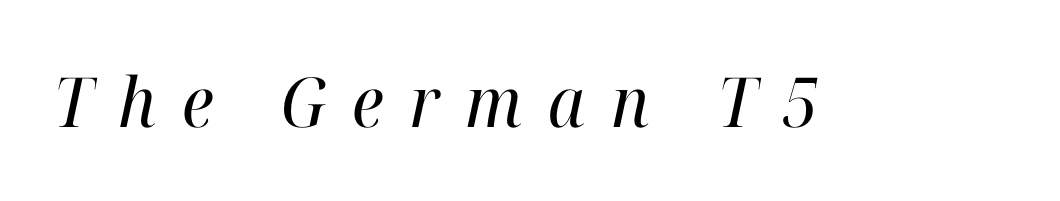
Do the characters align in a grid? No, the font is proportional. The area under the type is left untouched. The tracking jumps out immediately: characters are airy and widely separated. Stems and bowls with no extra thickness — not bold. Compared with ordinary roman type, these characters are visibly tilted. The designer went with a serif here, giving each stem small feet.
